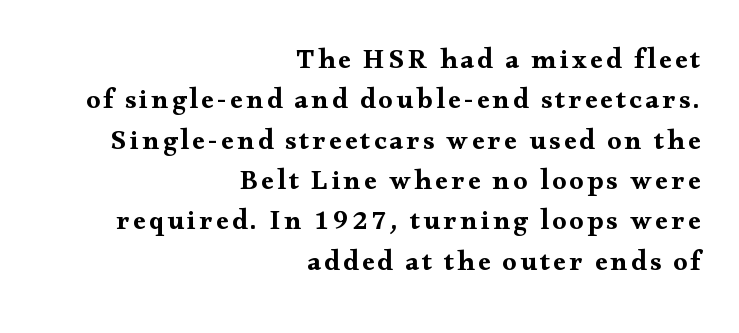
Q: Is the text italic (slanted)? A: No, it is upright.
Q: Is the typeface a serif or a sans-serif typeface? A: Serif.
Q: Is the text underlined? A: No.
Q: How is the paragraph aligned? A: Right-aligned.
Q: Is the spacing between lines tight, normal or loose? A: Normal.
Q: Width (condensed, normal, or wide)? A: Wide.
Q: Stroke contrast? A: Medium.
Q: x-height? A: Small.
Q: Monospaced? A: No.
